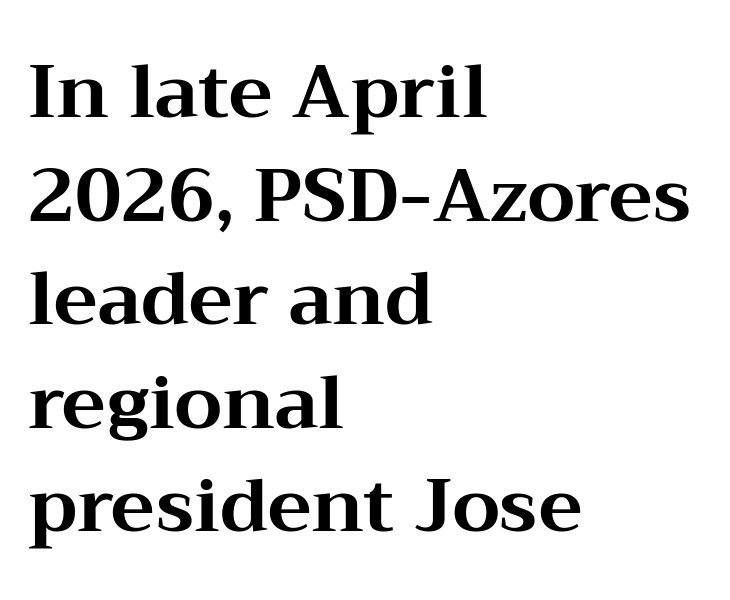
Q: Is the text bold? A: Yes.
Q: Is the text italic (slanted)? A: No, it is upright.
Q: Is the typeface a serif or a sans-serif typeface? A: Serif.
Q: Is the text underlined? A: No.
Q: How is the paragraph aligned? A: Left-aligned.
Q: Is the spacing between letters normal or unusually wide? A: Normal.
Q: Is the spacing between lines tight, normal or loose? A: Normal.
Q: Width (condensed, normal, or wide)? A: Wide.
Q: Stroke contrast? A: Medium.
Q: x-height? A: Medium.
Q: Monospaced? A: No.
